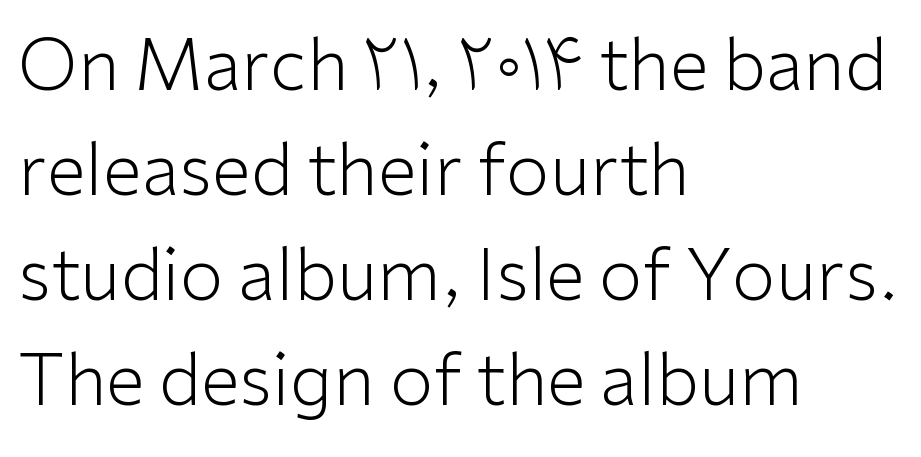
The image shows 71 px light sans-serif type, upright; set left-aligned, normal line spacing (1.48x), normal letter spacing, not underlined; low stroke contrast and a medium x-height.
